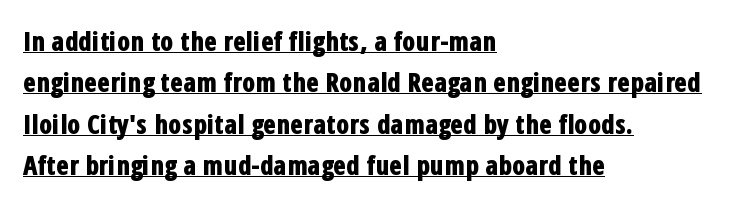
{"italic": "no", "bold": "yes", "underline": "yes", "align": "left", "line_spacing": "normal", "line_spacing_ratio": 1.59, "letter_spacing": "normal", "letter_spacing_em": 0.0, "glyph_px": 26}
